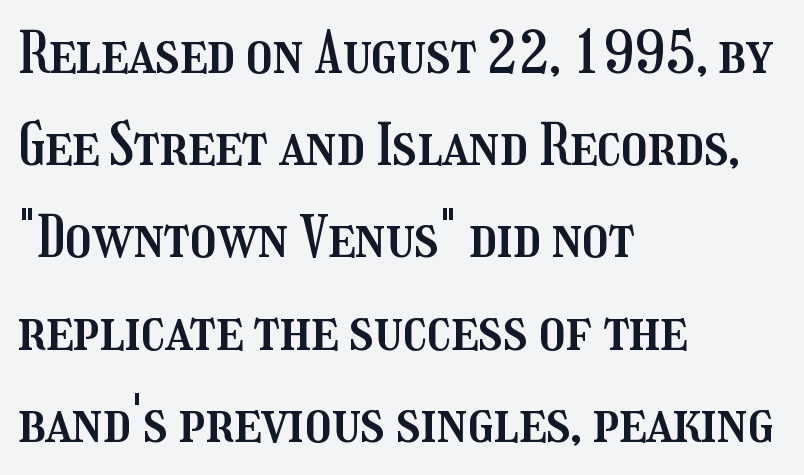
{"italic": "no", "width": "condensed", "stroke_contrast": "medium", "x_height": "medium", "monospaced": "no", "underline": "no", "align": "left", "line_spacing": "normal", "line_spacing_ratio": 1.59, "letter_spacing": "normal", "letter_spacing_em": 0.0, "glyph_px": 58}
